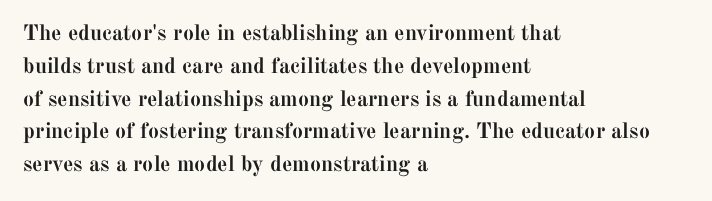
Nobody touched the tracking dial on this one. Alignment: flush left. Tall strokes in this sample are plumb rather than angled. Weight: bold.
